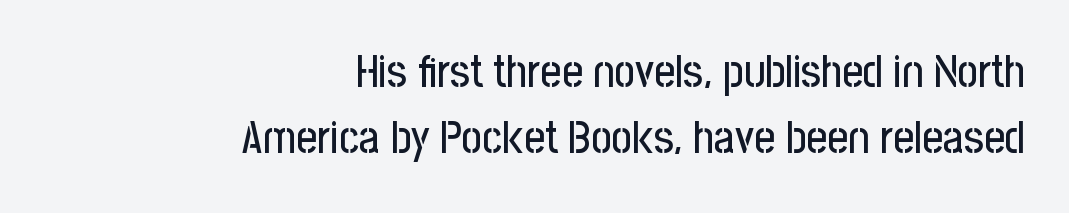
{"serif": "no", "italic": "no", "width": "condensed", "stroke_contrast": "low", "x_height": "medium", "monospaced": "no", "underline": "no", "align": "right", "line_spacing": "normal", "line_spacing_ratio": 1.47, "letter_spacing": "normal", "letter_spacing_em": 0.0, "glyph_px": 45}
